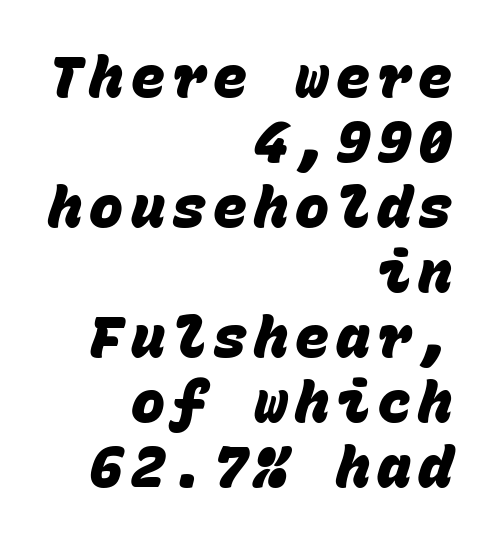
Q: Is the text bold? A: Yes.
Q: Is the typeface a serif or a sans-serif typeface? A: Sans-serif.
Q: Is the text underlined? A: No.
Q: How is the paragraph aligned? A: Right-aligned.
Q: Is the spacing between lines tight, normal or loose? A: Tight.
Q: Width (condensed, normal, or wide)? A: Normal.
Q: Stroke contrast? A: Low.
Q: x-height? A: Large.
Q: Monospaced? A: Yes.
